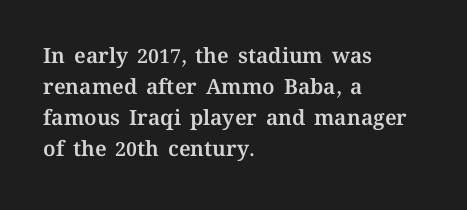
Q: Is the text italic (slanted)? A: No, it is upright.
Q: Is the text underlined? A: No.
Q: How is the paragraph aligned? A: Left-aligned.
Q: Is the spacing between letters normal or unusually wide? A: Normal.
Q: Is the spacing between lines tight, normal or loose? A: Normal.
